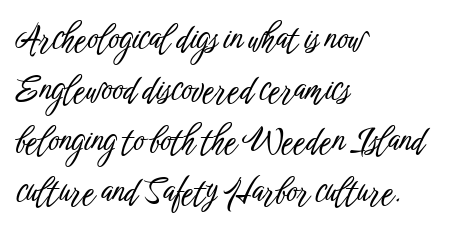
Q: Is the text italic (slanted)? A: Yes.
Q: Is the typeface a serif or a sans-serif typeface? A: Sans-serif.
Q: Is the text underlined? A: No.
Q: How is the paragraph aligned? A: Left-aligned.
Q: Is the spacing between letters normal or unusually wide? A: Normal.
Q: Is the spacing between lines tight, normal or loose? A: Normal.
Q: Width (condensed, normal, or wide)? A: Condensed.
Q: Stroke contrast? A: Low.
Q: x-height? A: Medium.
Q: Monospaced? A: No.
